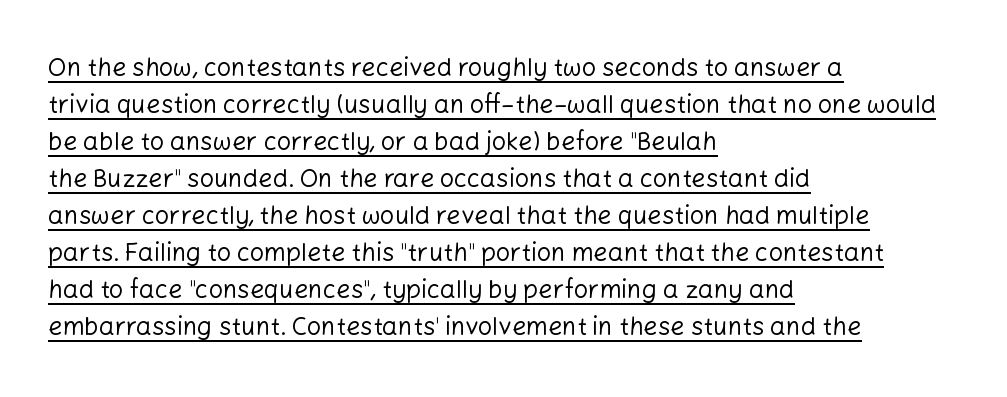
Q: Is the text bold? A: No.
Q: Is the text italic (slanted)? A: No, it is upright.
Q: Is the text underlined? A: Yes.
Q: How is the paragraph aligned? A: Left-aligned.
Q: Is the spacing between letters normal or unusually wide? A: Normal.
Q: Is the spacing between lines tight, normal or loose? A: Normal.
